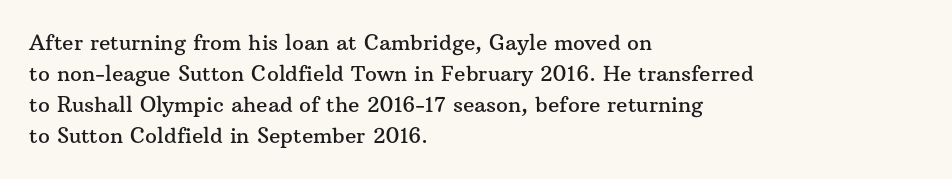
{"italic": "no", "underline": "no", "align": "left", "line_spacing": "normal", "line_spacing_ratio": 1.48, "letter_spacing": "normal", "letter_spacing_em": 0.0, "glyph_px": 21}
